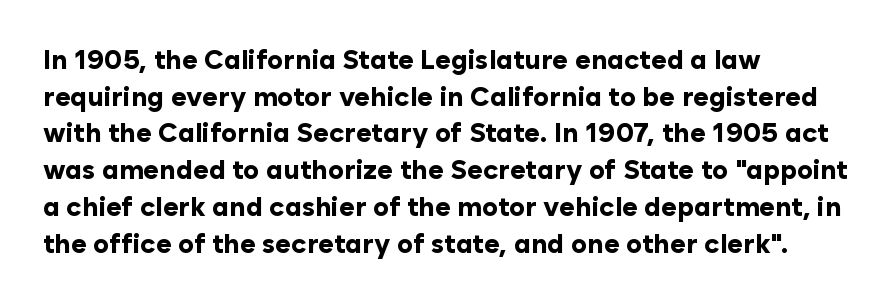
The image shows 27 px bold type, upright; set left-aligned, normal line spacing (1.36x), normal letter spacing, not underlined.
